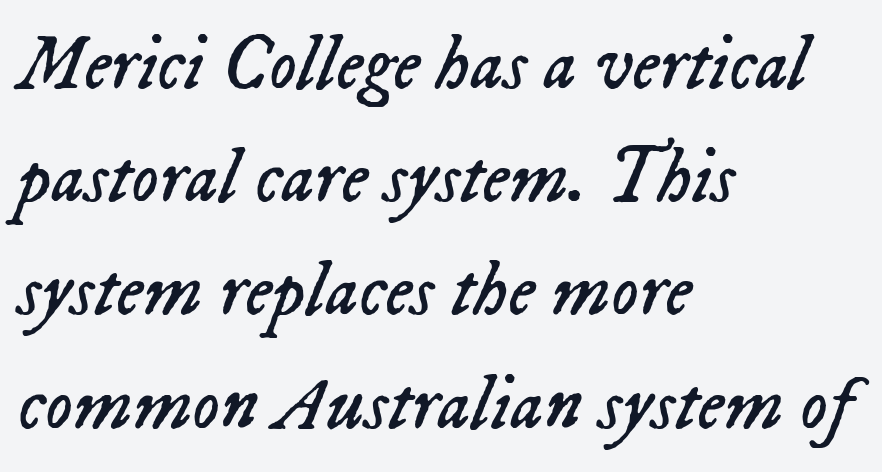
The image shows 76 px regular-weight type, italic (leaning right); set left-aligned, normal line spacing (1.49x), normal letter spacing, not underlined; low stroke contrast and a medium x-height.
